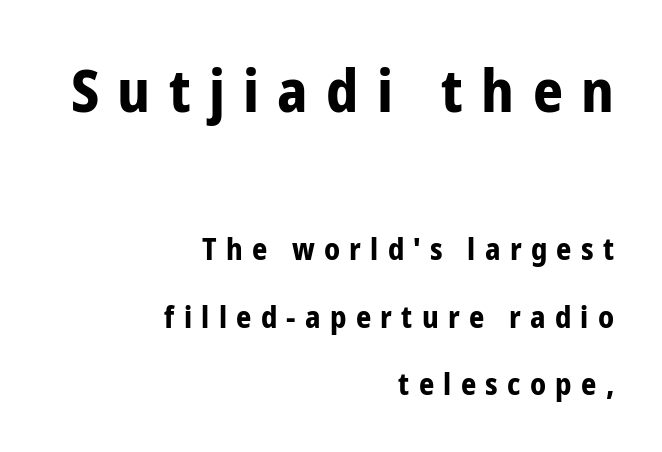
Upright lettering throughout. There is plenty of visible air inserted between adjacent glyphs. The first block has been scaled up relative to the second. The gap between lines stays unmarked.
